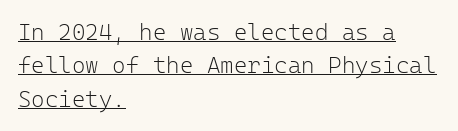
Q: Is the text bold? A: No.
Q: Is the text italic (slanted)? A: No, it is upright.
Q: Is the text underlined? A: Yes.
Q: How is the paragraph aligned? A: Left-aligned.
Q: Is the spacing between letters normal or unusually wide? A: Normal.
Q: Is the spacing between lines tight, normal or loose? A: Normal.
